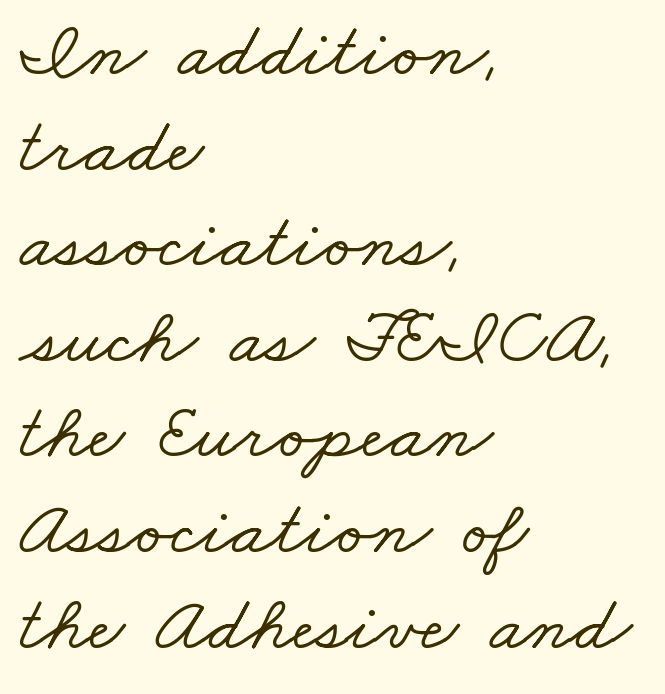
Plain, unruled lines of type. The setting favours the left margin, as ordinary paragraphs usually do. Observe the serifs anchoring each vertical stroke in this sample. The passage shown has conventional tracking throughout.
